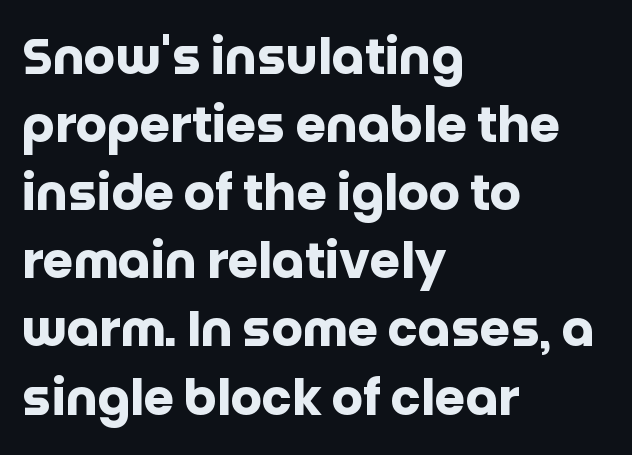
The image shows 49 px heavy sans-serif type, upright; set left-aligned, normal line spacing (1.39x), normal letter spacing, not underlined; low stroke contrast and a large x-height.
